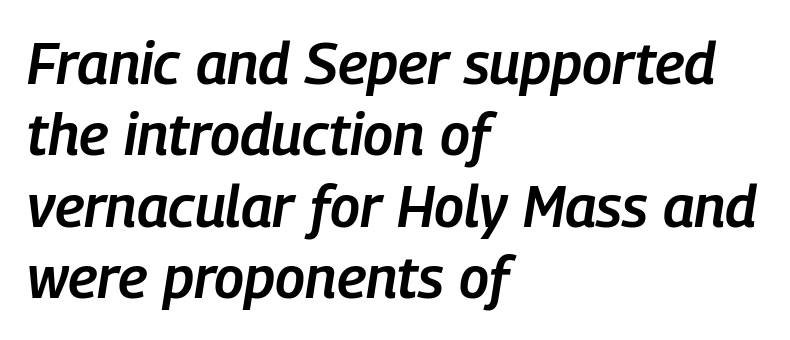
The image shows 58 px semibold, condensed type, italic (leaning right); set left-aligned, line spacing 1.23x, normal letter spacing, not underlined; low stroke contrast and a medium x-height.
